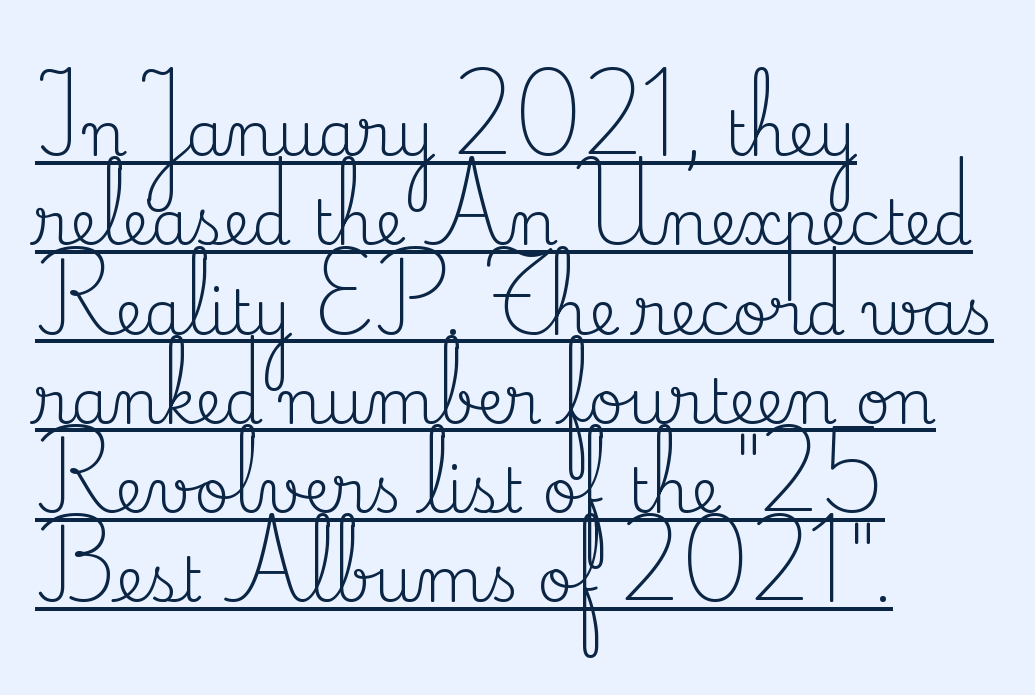
The image shows 62 px regular-weight serif type, upright; set left-aligned, normal line spacing (1.44x), normal letter spacing, underlined; medium stroke contrast and a small x-height.
